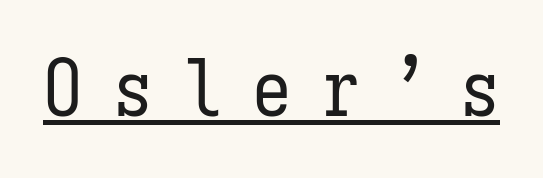
The strokes carry an ordinary text weight at most. Looks like someone drew a line under every word here. What stands out about the letter spacing? Its width — letters are far apart. No italicization has been applied; the sample stays upright.
